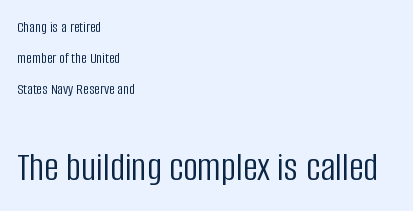
The image shows 41 px light, condensed sans-serif type, upright; set left-aligned, loose line spacing (1.95x), normal letter spacing, not underlined; the second (bottom) block is 2.56x larger; low stroke contrast and a large x-height.
